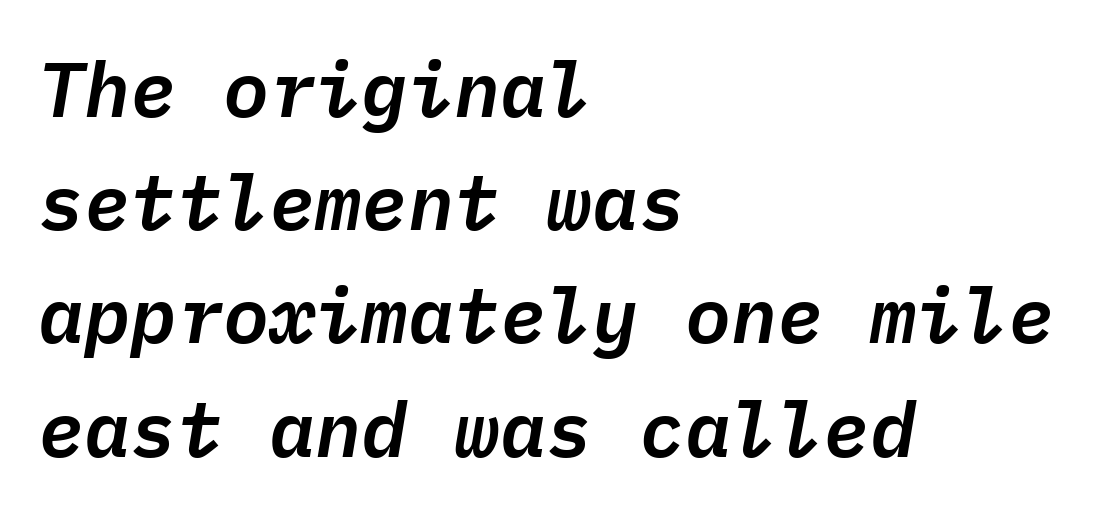
Q: Is the text italic (slanted)? A: Yes, it leans right by about 9 degrees.
Q: Is the text underlined? A: No.
Q: How is the paragraph aligned? A: Left-aligned.
Q: Is the spacing between letters normal or unusually wide? A: Normal.
Q: Is the spacing between lines tight, normal or loose? A: Normal.
Q: Width (condensed, normal, or wide)? A: Normal.
Q: Stroke contrast? A: Low.
Q: x-height? A: Medium.
Q: Monospaced? A: Yes.
